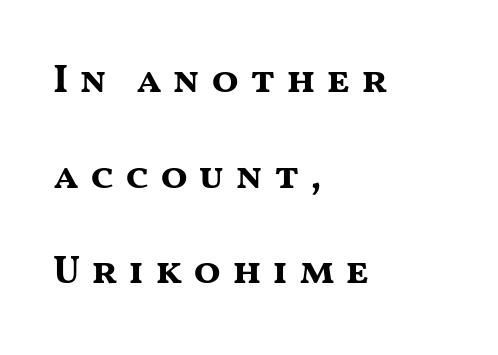
{"serif": "no", "italic": "no", "bold": "yes", "weight": "bold", "width": "wide", "stroke_contrast": "medium", "x_height": "medium", "monospaced": "no", "underline": "no", "align": "left", "line_spacing": "loose", "line_spacing_ratio": 2.39, "letter_spacing": "wide", "letter_spacing_em": 0.26, "glyph_px": 40}
